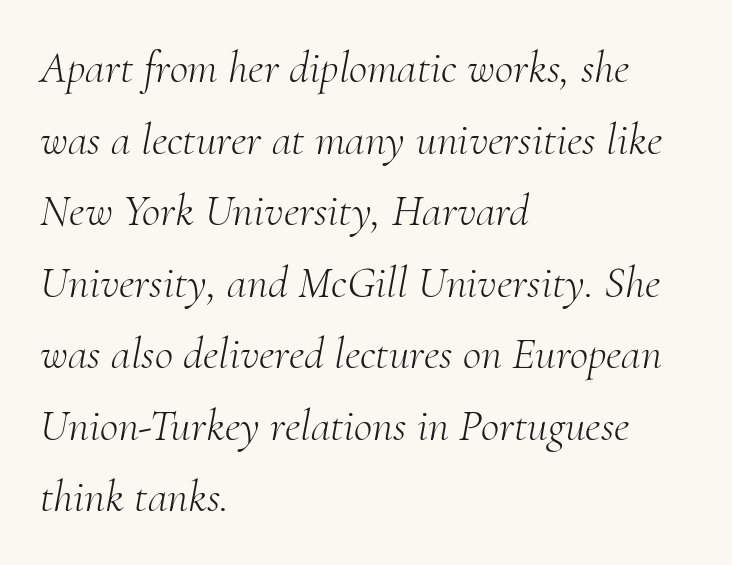
Q: Is the text bold? A: No.
Q: Is the text italic (slanted)? A: Yes, it leans right by about 10 degrees.
Q: Is the typeface a serif or a sans-serif typeface? A: Serif.
Q: Is the text underlined? A: No.
Q: How is the paragraph aligned? A: Left-aligned.
Q: Is the spacing between letters normal or unusually wide? A: Normal.
Q: Is the spacing between lines tight, normal or loose? A: Normal.
Q: Width (condensed, normal, or wide)? A: Normal.
Q: Stroke contrast? A: Medium.
Q: x-height? A: Small.
Q: Monospaced? A: No.
